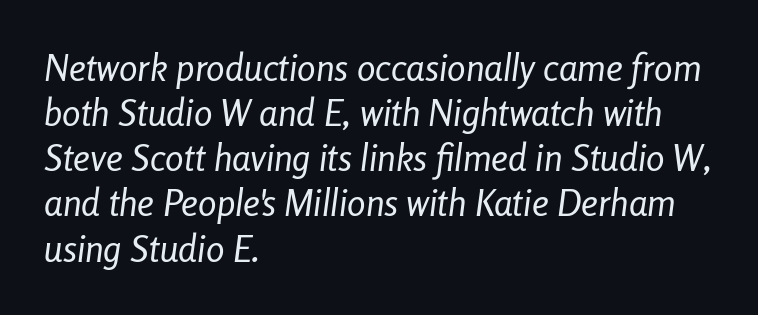
{"italic": "yes", "lean": "right", "slant_degrees": 8, "bold": "no", "weight": "regular", "width": "condensed", "stroke_contrast": "low", "x_height": "medium", "monospaced": "no", "underline": "no", "align": "left", "line_spacing_ratio": 1.22, "letter_spacing": "normal", "letter_spacing_em": 0.0, "glyph_px": 37}
